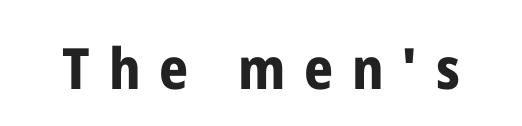
{"serif": "no", "italic": "no", "bold": "yes", "weight": "bold", "width": "condensed", "stroke_contrast": "low", "x_height": "medium", "monospaced": "no", "underline": "no", "letter_spacing": "wide", "letter_spacing_em": 0.33, "glyph_px": 57}
